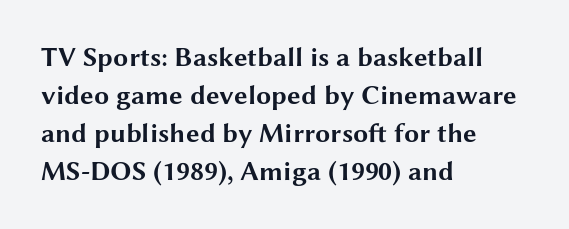
Nothing unusual about the tracking: characters are spaced as the font intends. Glance below the letters and you will spot only blank space. Designer's note — italics off, roman on. Alignment: flush left.
